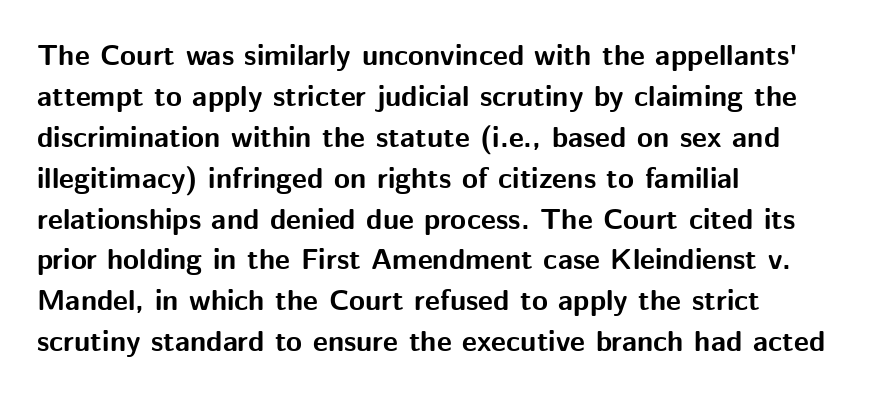
Q: Is the text bold? A: Yes.
Q: Is the text italic (slanted)? A: No, it is upright.
Q: Is the typeface a serif or a sans-serif typeface? A: Sans-serif.
Q: Is the text underlined? A: No.
Q: How is the paragraph aligned? A: Left-aligned.
Q: Is the spacing between letters normal or unusually wide? A: Normal.
Q: Is the spacing between lines tight, normal or loose? A: Normal.
Q: Width (condensed, normal, or wide)? A: Normal.
Q: Stroke contrast? A: Medium.
Q: x-height? A: Medium.
Q: Monospaced? A: No.
